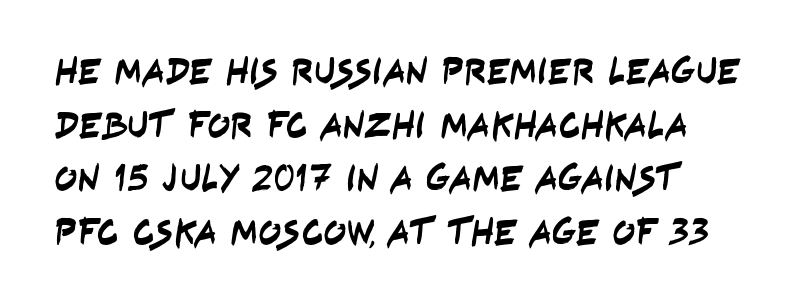
The image shows 38 px condensed sans-serif type; set normal line spacing (1.41x), normal letter spacing, not underlined; low stroke contrast and a large x-height.
